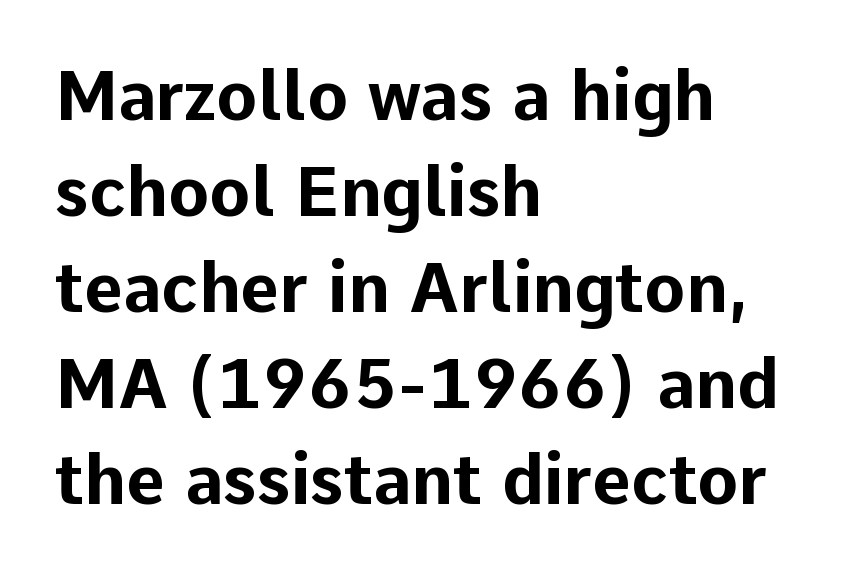
{"serif": "no", "italic": "no", "bold": "yes", "weight": "bold", "width": "normal", "stroke_contrast": "low", "x_height": "medium", "monospaced": "no", "underline": "no", "align": "left", "line_spacing": "normal", "line_spacing_ratio": 1.41, "letter_spacing": "normal", "letter_spacing_em": 0.0, "glyph_px": 68}
